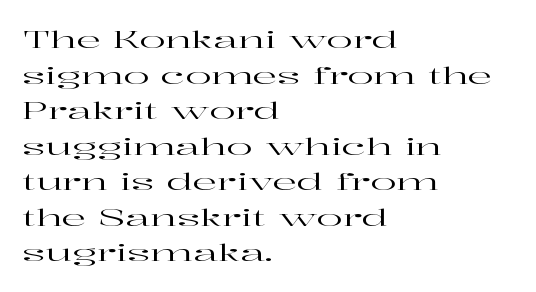
The lettering holds an erect, upright posture throughout. Inter-character spacing is left at the font's built-in metrics. The glyphs are unaccompanied by any horizontal stroke below them. Horizontal alignment here is leftward, the default for most running prose. Is there much room between lines? A standard amount, neither cramped nor airy.
